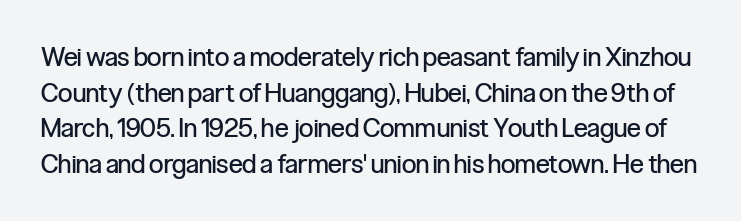
{"italic": "no", "bold": "no", "underline": "no", "line_spacing": "normal", "line_spacing_ratio": 1.37, "letter_spacing": "normal", "letter_spacing_em": 0.0, "glyph_px": 26}
